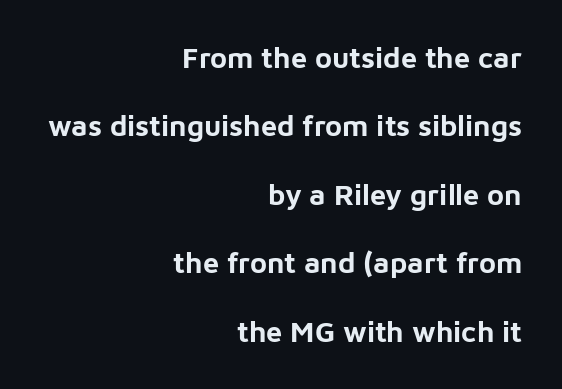
{"serif": "no", "italic": "no", "bold": "yes", "weight": "bold", "width": "normal", "stroke_contrast": "low", "x_height": "medium", "monospaced": "no", "underline": "no", "align": "right", "line_spacing": "loose", "line_spacing_ratio": 2.36, "letter_spacing": "normal", "letter_spacing_em": 0.0, "glyph_px": 29}
